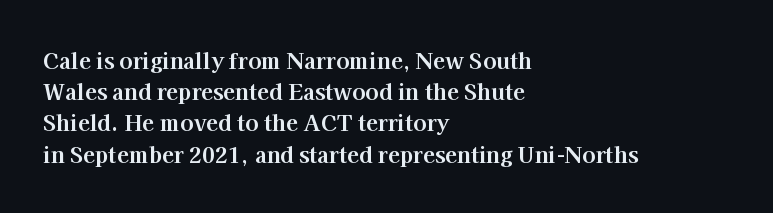
Q: Is the text bold? A: Yes.
Q: Is the text italic (slanted)? A: No, it is upright.
Q: Is the text underlined? A: No.
Q: How is the paragraph aligned? A: Left-aligned.
Q: Is the spacing between letters normal or unusually wide? A: Normal.
Q: Is the spacing between lines tight, normal or loose? A: Normal.
